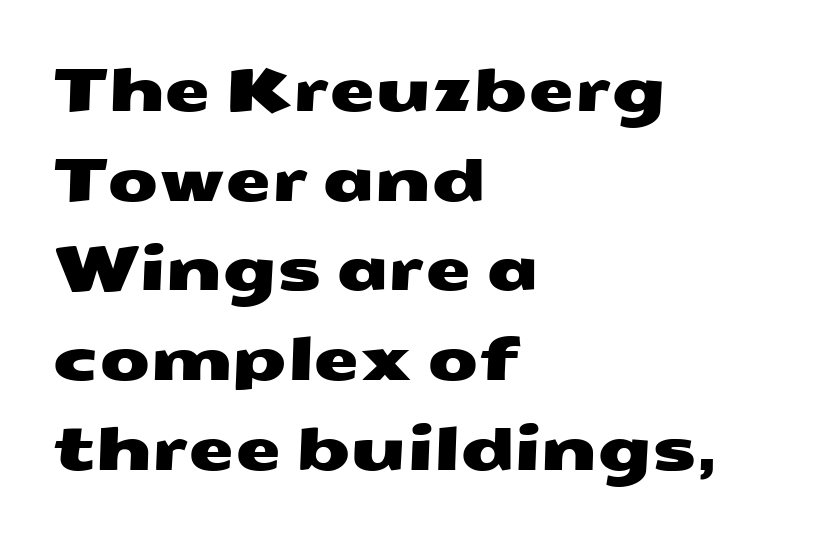
The image shows 59 px wide sans-serif type; set left-aligned, normal line spacing (1.52x), normal letter spacing, not underlined; medium stroke contrast and a medium x-height.
